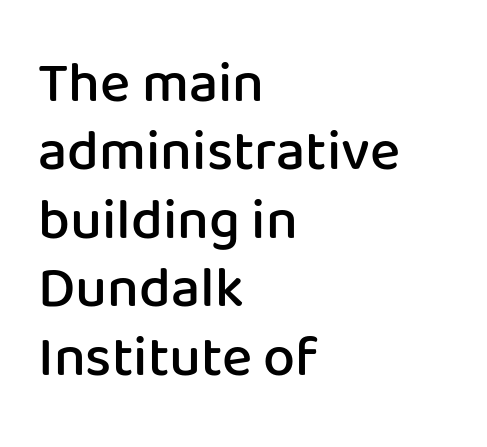
The image shows 57 px semibold sans-serif type, upright; set left-aligned, line spacing 1.2x, normal letter spacing, not underlined; low stroke contrast and a medium x-height.
